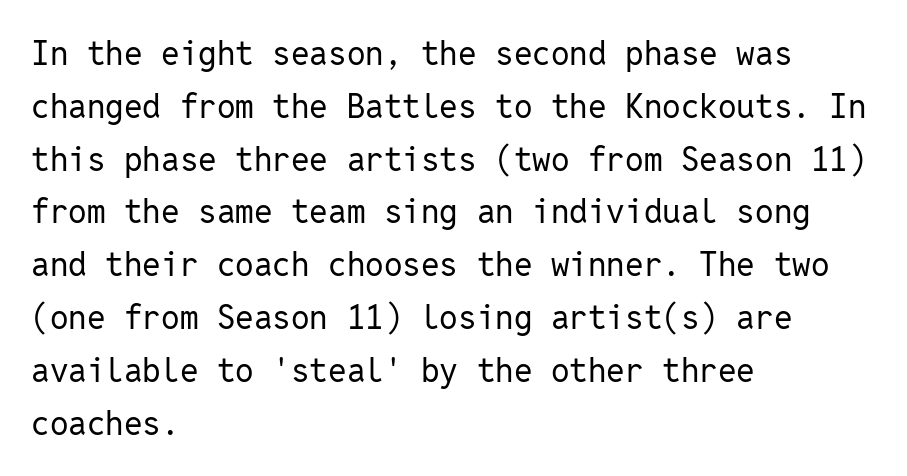
No heavy texture on the line: the type isn't bold. Standard letterfit; no display-style spreading of the glyphs. No italicization has been applied; the sample stays upright. The setting favours the left margin, as ordinary paragraphs usually do. Beneath every word, the page is bare.
